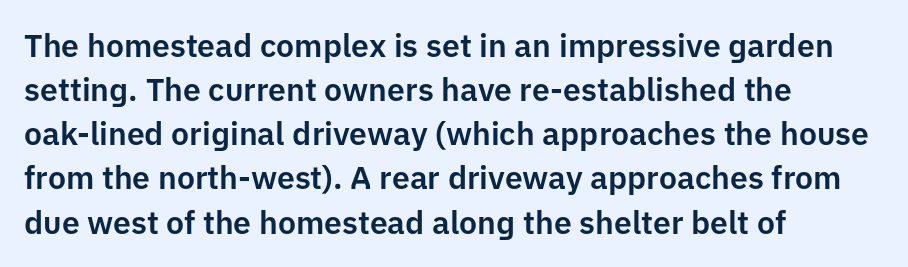
Q: Is the text italic (slanted)? A: No, it is upright.
Q: Is the typeface a serif or a sans-serif typeface? A: Sans-serif.
Q: Is the text underlined? A: No.
Q: How is the paragraph aligned? A: Left-aligned.
Q: Is the spacing between letters normal or unusually wide? A: Normal.
Q: Is the spacing between lines tight, normal or loose? A: Normal.
Q: Width (condensed, normal, or wide)? A: Normal.
Q: Stroke contrast? A: Low.
Q: x-height? A: Medium.
Q: Monospaced? A: No.
